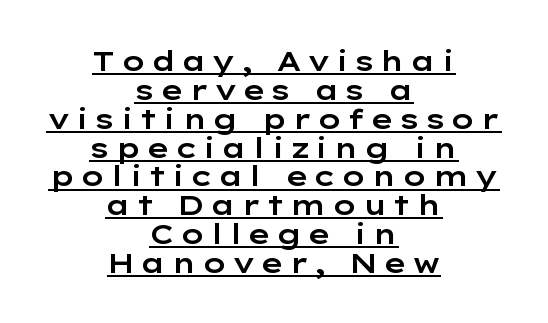
The image shows 28 px wide sans-serif type, upright; set centered, tight line spacing (1.03x), underlined; low stroke contrast and a medium x-height.
